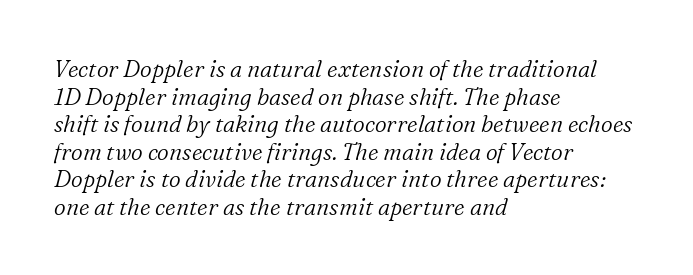
The image shows 23 px text type, italic (leaning right); set left-aligned, line spacing 1.2x, normal letter spacing, not underlined.
